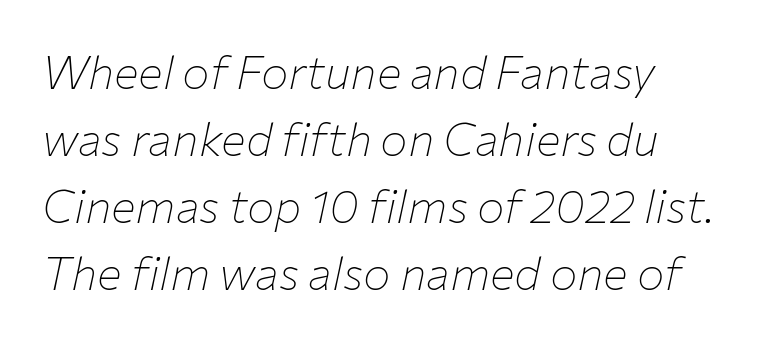
Q: Is the text bold? A: No.
Q: Is the text italic (slanted)? A: Yes, it leans right by about 12 degrees.
Q: Is the text underlined? A: No.
Q: Is the spacing between letters normal or unusually wide? A: Normal.
Q: Is the spacing between lines tight, normal or loose? A: Normal.
Q: Width (condensed, normal, or wide)? A: Normal.
Q: Stroke contrast? A: Low.
Q: x-height? A: Medium.
Q: Monospaced? A: No.
